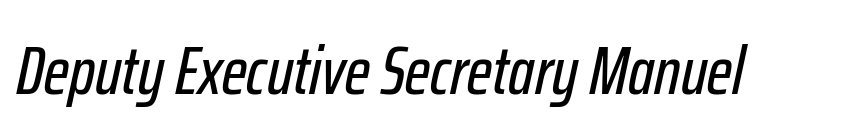
The image shows 68 px condensed type, italic (leaning right); set normal letter spacing, not underlined; low stroke contrast and a medium x-height.
